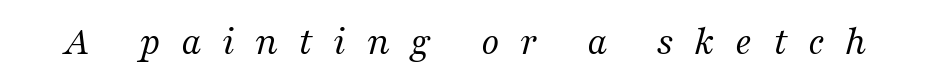
{"serif": "yes", "italic": "yes", "lean": "right", "slant_degrees": 16, "bold": "no", "weight": "regular", "width": "normal", "stroke_contrast": "medium", "x_height": "medium", "monospaced": "no", "underline": "no", "letter_spacing": "wide", "letter_spacing_em": 0.5, "glyph_px": 41}
